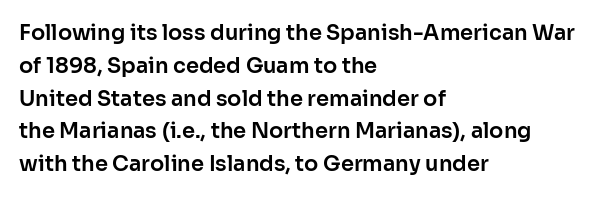
Whoever set this chose a conventional vertical rhythm. Quick note: not italic, upright. Only glyphs here, with clear space below each row. The horizontal fit of the characters is conventional and even. Notice how the passage keeps a crisp vertical edge on the left only.
